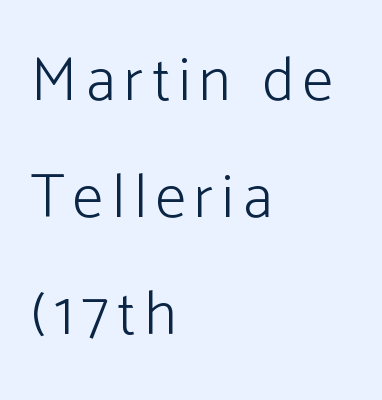
The letters advance in unequal steps, a hallmark of proportional type. Is there any slant? The stems are plumb. Rule under the text: the space is simply empty. Check where the strokes stop: nothing finishes them off — pure sans. Weight: not bold — regular or lighter.
